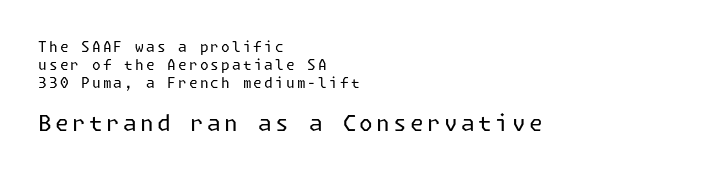
{"italic": "no", "bold": "no", "underline": "no", "align": "left", "line_spacing": "normal", "line_spacing_ratio": 1.3, "larger_block": "second", "size_ratio": 1.57, "glyph_px": 22}
